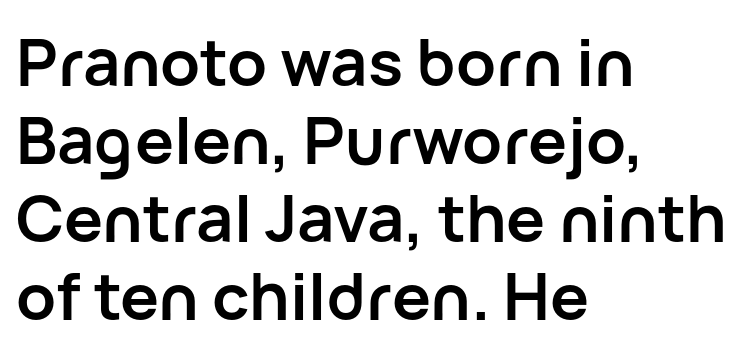
{"serif": "no", "italic": "no", "bold": "yes", "weight": "semibold", "width": "normal", "stroke_contrast": "low", "x_height": "medium", "monospaced": "no", "underline": "no", "align": "left", "line_spacing_ratio": 1.2, "letter_spacing": "normal", "letter_spacing_em": 0.0, "glyph_px": 65}
